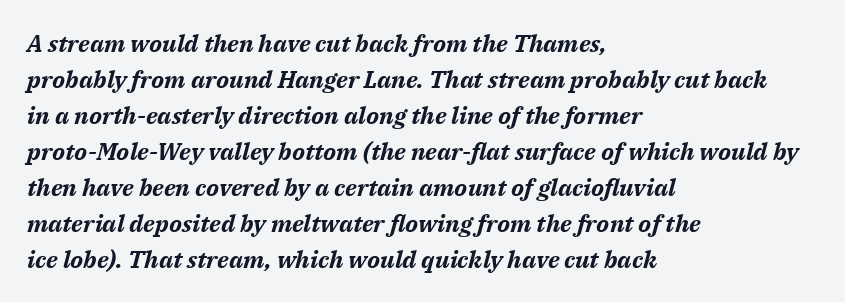
The passage shown leans; its letterforms are oblique. Letters rest on an invisible, unmarked baseline. The line texture is even and compact thanks to regular tracking. A dark, heavy texture on the line: the type is bold.
